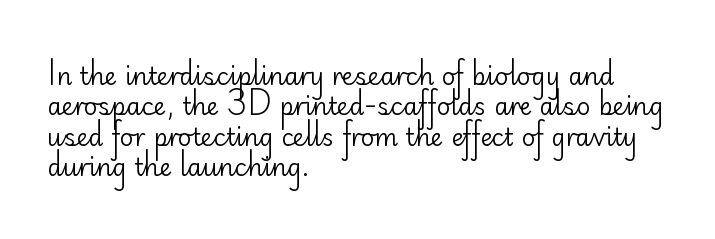
Q: Is the text bold? A: No.
Q: Is the text italic (slanted)? A: No, it is upright.
Q: Is the text underlined? A: No.
Q: How is the paragraph aligned? A: Left-aligned.
Q: Is the spacing between letters normal or unusually wide? A: Normal.
Q: Is the spacing between lines tight, normal or loose? A: Normal.
